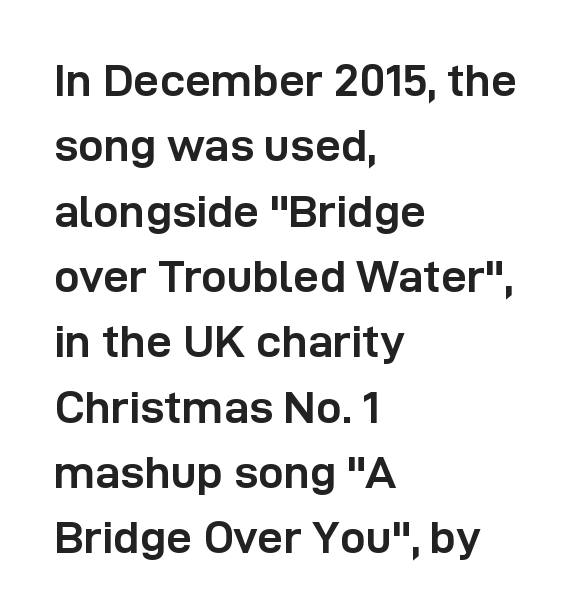
A sans-serif font was chosen for this passage. The letters sit at their default tracking, neither squeezed nor spread. Think of a printed novel: that variable character pitch is what you see here. The typesetting leans heavy: a genuine bold. Compared with typical paragraphs, the rows here are spaced about the same. Ordinary non-slanted type is in use.
